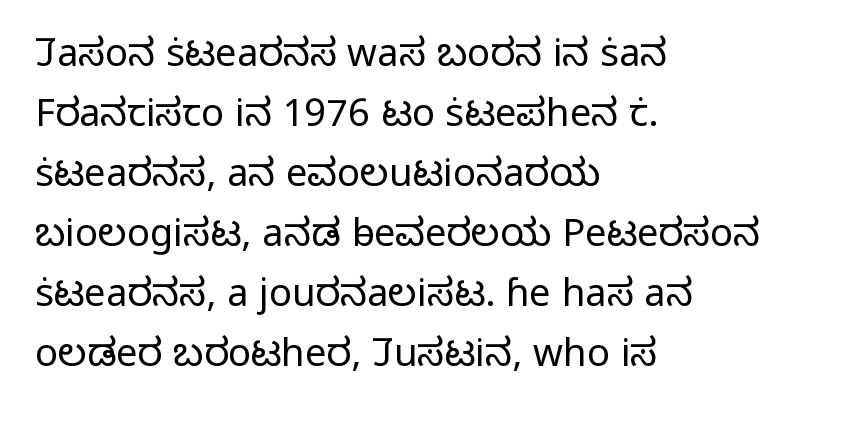
The image shows 38 px light sans-serif type, upright; set left-aligned, normal line spacing (1.58x), normal letter spacing, not underlined; low stroke contrast and a medium x-height.
